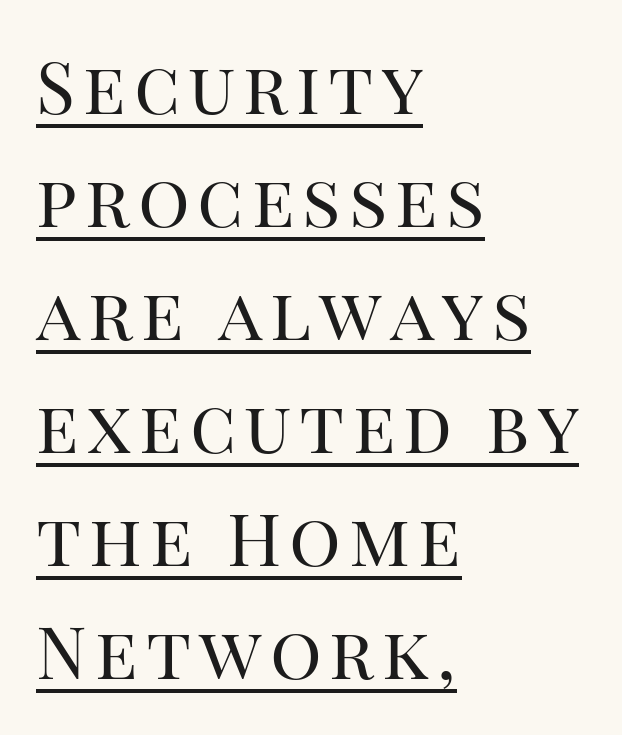
The image shows 72 px regular-weight serif type, upright; set left-aligned, normal line spacing (1.57x), underlined; high stroke contrast and a large x-height.
